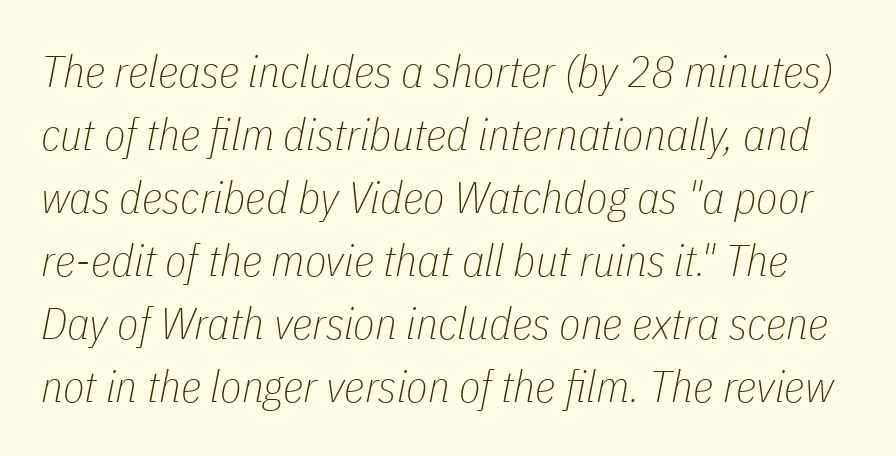
{"italic": "yes", "lean": "right", "slant_degrees": 11, "bold": "no", "weight": "thin", "width": "condensed", "stroke_contrast": "low", "x_height": "medium", "monospaced": "no", "underline": "no", "line_spacing": "normal", "line_spacing_ratio": 1.43, "letter_spacing": "normal", "letter_spacing_em": 0.0, "glyph_px": 44}
